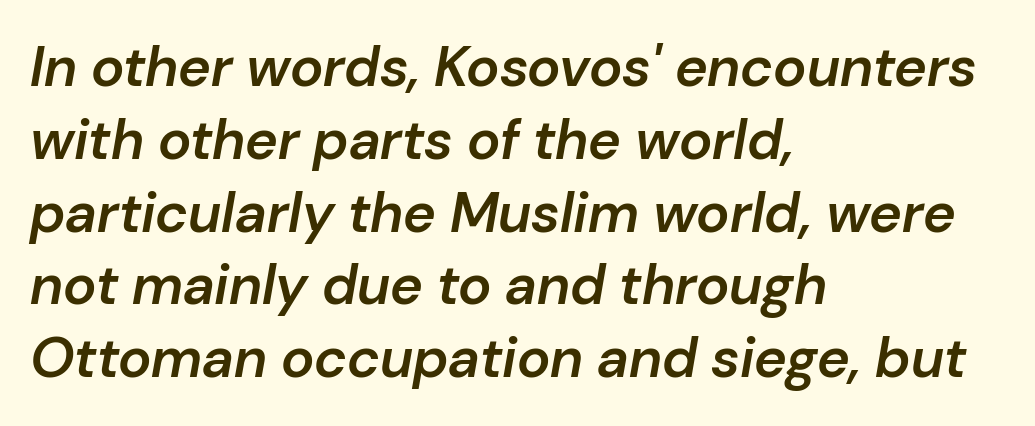
{"italic": "yes", "lean": "right", "slant_degrees": 10, "bold": "semi", "weight": "semibold", "width": "normal", "stroke_contrast": "low", "x_height": "medium", "monospaced": "no", "underline": "no", "align": "left", "line_spacing": "normal", "line_spacing_ratio": 1.3, "letter_spacing": "normal", "letter_spacing_em": 0.0, "glyph_px": 56}
